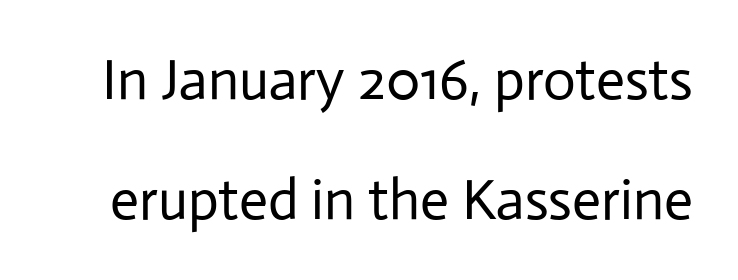
Q: Is the text bold? A: No.
Q: Is the text italic (slanted)? A: No, it is upright.
Q: Is the typeface a serif or a sans-serif typeface? A: Sans-serif.
Q: Is the text underlined? A: No.
Q: Is the spacing between letters normal or unusually wide? A: Normal.
Q: Is the spacing between lines tight, normal or loose? A: Loose.
Q: Width (condensed, normal, or wide)? A: Normal.
Q: Stroke contrast? A: Low.
Q: x-height? A: Medium.
Q: Monospaced? A: No.
